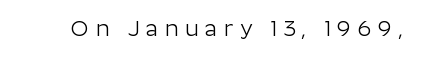
Substantial extra tracking has been applied to these lines. Posture: upright roman. A bare baseline throughout the passage. A quiet, ordinary-to-light weight characterises the typeface.
